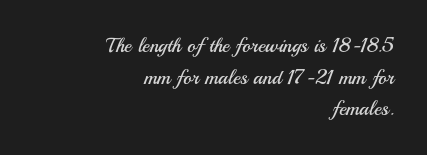
Q: Is the text bold? A: No.
Q: Is the text italic (slanted)? A: Yes.
Q: Is the text underlined? A: No.
Q: How is the paragraph aligned? A: Right-aligned.
Q: Is the spacing between letters normal or unusually wide? A: Normal.
Q: Is the spacing between lines tight, normal or loose? A: Normal.
